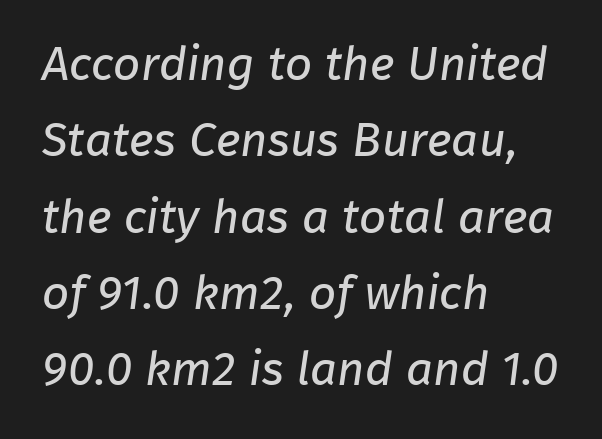
{"serif": "no", "bold": "no", "weight": "regular", "width": "normal", "stroke_contrast": "low", "x_height": "medium", "monospaced": "no", "underline": "no", "align": "left", "line_spacing": "normal", "line_spacing_ratio": 1.59, "letter_spacing": "normal", "letter_spacing_em": 0.0, "glyph_px": 48}
